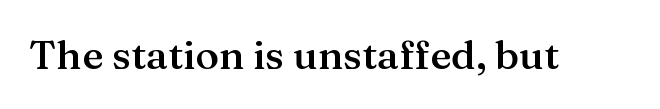
{"serif": "yes", "italic": "no", "bold": "semi", "weight": "semibold", "width": "normal", "stroke_contrast": "medium", "x_height": "medium", "monospaced": "no", "underline": "no", "letter_spacing": "normal", "letter_spacing_em": 0.0, "glyph_px": 40}
